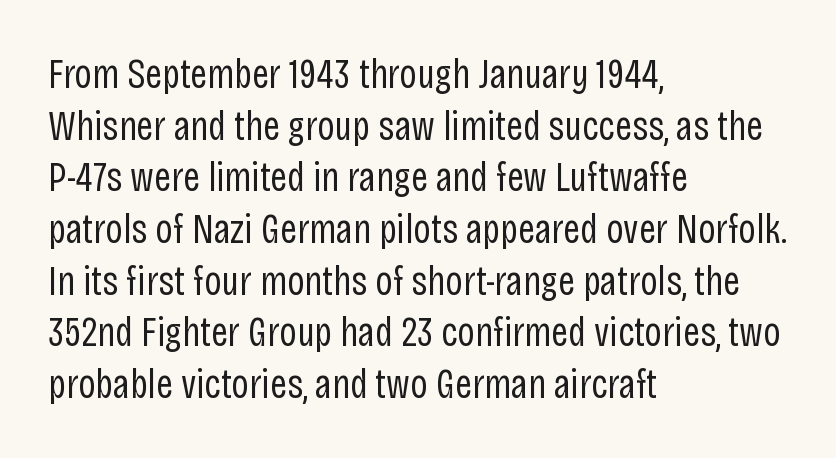
Q: Is the text bold? A: No.
Q: Is the text italic (slanted)? A: No, it is upright.
Q: Is the typeface a serif or a sans-serif typeface? A: Sans-serif.
Q: Is the text underlined? A: No.
Q: How is the paragraph aligned? A: Left-aligned.
Q: Is the spacing between letters normal or unusually wide? A: Normal.
Q: Width (condensed, normal, or wide)? A: Condensed.
Q: Stroke contrast? A: Low.
Q: x-height? A: Large.
Q: Monospaced? A: No.
